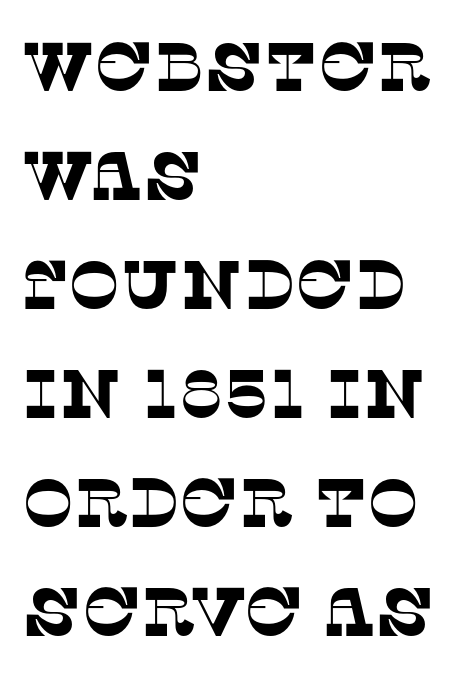
What's the leading like? Ordinary, nothing unusual. Left-aligned paragraph, ragged on the right. Are there feet on the stems? There are — it's a serif. The passage shown is typed in a proportional face where columns would drift. Characters follow at the spacing the type designer built in. Unmarked baselines from the first word to the last.
